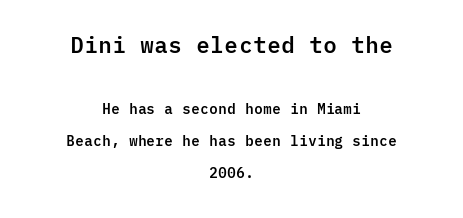
The image shows 22 px text type, upright; set centered, loose line spacing (2.29x), normal letter spacing, not underlined; the first (top) block is 1.57x larger.
